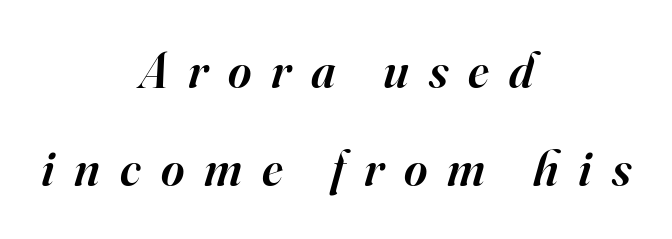
Q: Is the text bold? A: Semi-bold.
Q: Is the text italic (slanted)? A: Yes, it leans right by about 16 degrees.
Q: Is the typeface a serif or a sans-serif typeface? A: Serif.
Q: Is the text underlined? A: No.
Q: How is the paragraph aligned? A: Centered.
Q: Is the spacing between letters normal or unusually wide? A: Unusually wide.
Q: Is the spacing between lines tight, normal or loose? A: Loose.
Q: Width (condensed, normal, or wide)? A: Normal.
Q: Stroke contrast? A: High.
Q: x-height? A: Small.
Q: Monospaced? A: No.
